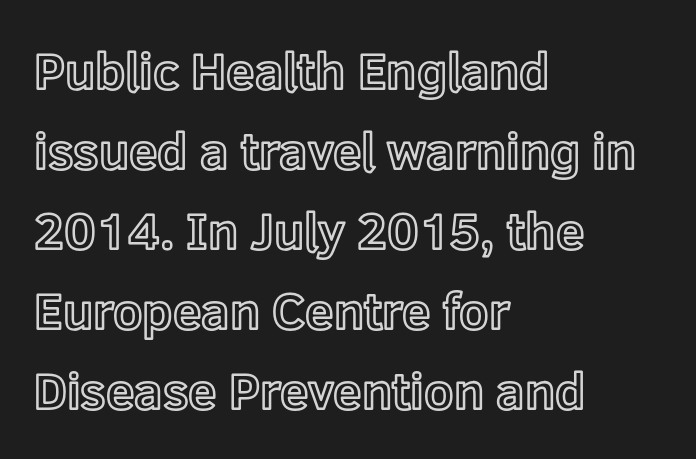
Layout note: lines flush left. The letters advance in unequal steps, a hallmark of proportional type. Plain, unruled lines of type. A normal amount of white space separates one row of letters from the next.
